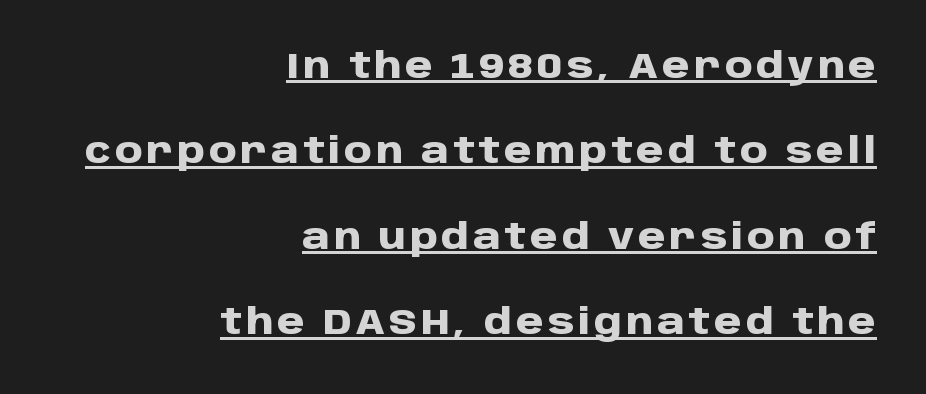
{"serif": "no", "italic": "no", "bold": "yes", "weight": "heavy", "width": "normal", "stroke_contrast": "low", "x_height": "large", "monospaced": "no", "underline": "yes", "align": "right", "line_spacing": "loose", "line_spacing_ratio": 2.44, "glyph_px": 35}
